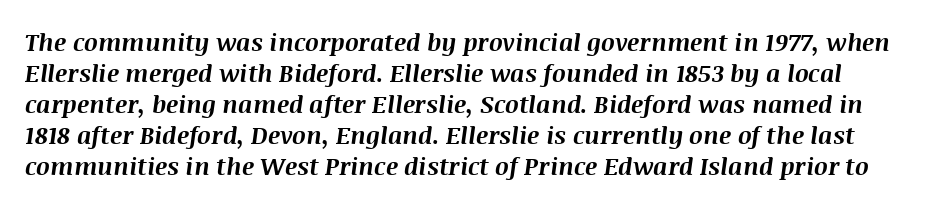
Q: Is the text bold? A: Yes.
Q: Is the text italic (slanted)? A: Yes, it leans right by about 8 degrees.
Q: Is the text underlined? A: No.
Q: Is the spacing between letters normal or unusually wide? A: Normal.
Q: Is the spacing between lines tight, normal or loose? A: Normal.
